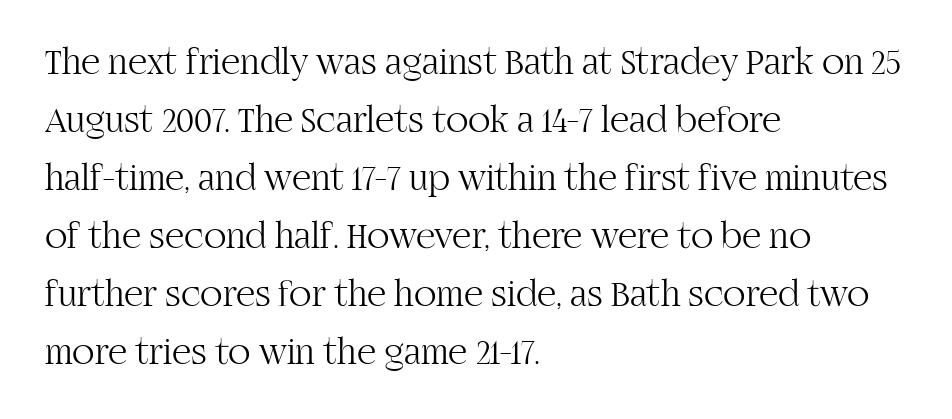
The image shows 37 px light serif type, upright; set left-aligned, normal line spacing (1.57x), normal letter spacing, not underlined; high stroke contrast and a large x-height.
